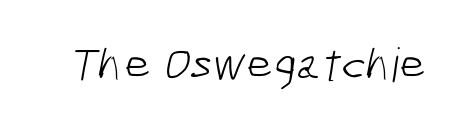
Q: Is the text bold? A: No.
Q: Is the typeface a serif or a sans-serif typeface? A: Sans-serif.
Q: Is the text underlined? A: No.
Q: Is the spacing between letters normal or unusually wide? A: Normal.
Q: Width (condensed, normal, or wide)? A: Condensed.
Q: Stroke contrast? A: Low.
Q: x-height? A: Medium.
Q: Monospaced? A: No.
